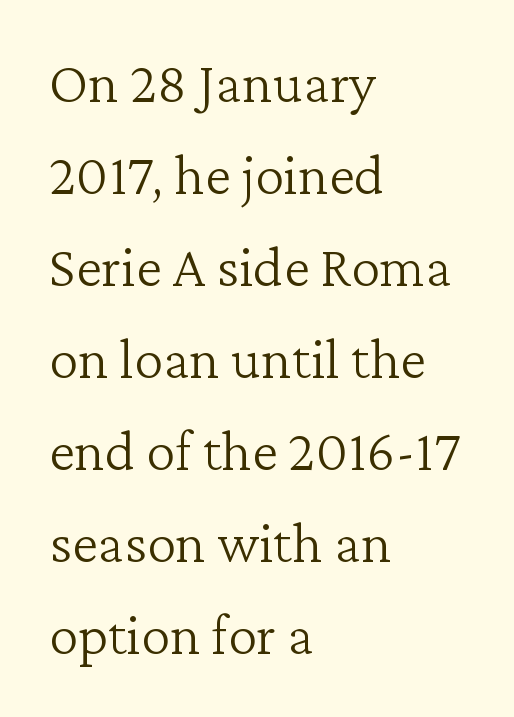
Q: Is the text bold? A: No.
Q: Is the text italic (slanted)? A: No, it is upright.
Q: Is the typeface a serif or a sans-serif typeface? A: Serif.
Q: Is the text underlined? A: No.
Q: How is the paragraph aligned? A: Left-aligned.
Q: Is the spacing between letters normal or unusually wide? A: Normal.
Q: Is the spacing between lines tight, normal or loose? A: Normal.
Q: Width (condensed, normal, or wide)? A: Normal.
Q: Stroke contrast? A: Low.
Q: x-height? A: Medium.
Q: Monospaced? A: No.
